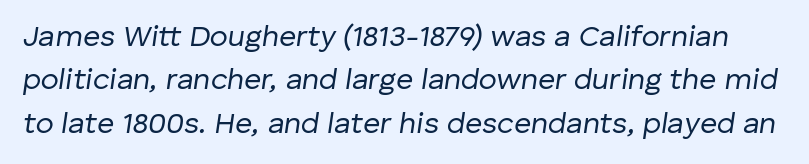
The rendering uses natural spacing where letterforms have individual widths. Every character sits at an angle, as italics do. Stroke thickness stays within the range of a standard reading face or lighter. The words here are not underlined. What stands out about the letter spacing? Nothing — it is the standard amount. Whoever set this chose a conventional vertical rhythm.
